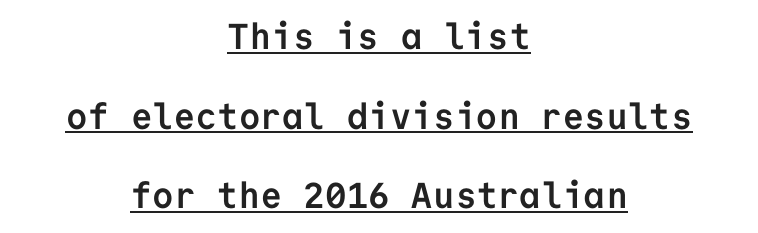
The image shows 36 px semibold sans-serif type, upright, monospaced; set centered, loose line spacing (2.21x), normal letter spacing, underlined; low stroke contrast and a medium x-height.
